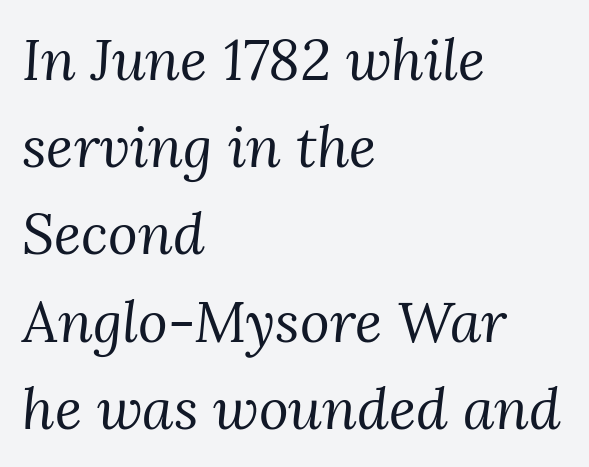
The image shows 57 px regular-weight serif type, italic (leaning right); set left-aligned, normal line spacing (1.53x), normal letter spacing, not underlined; medium stroke contrast and a medium x-height.
